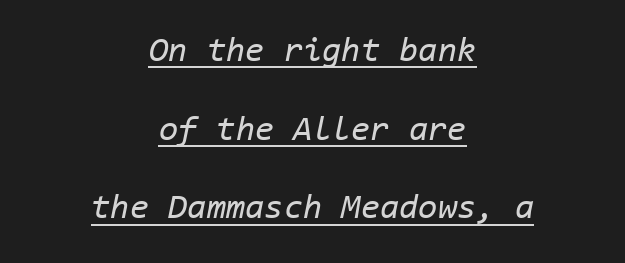
Q: Is the text bold? A: No.
Q: Is the text italic (slanted)? A: Yes, it leans right by about 11 degrees.
Q: Is the text underlined? A: Yes.
Q: How is the paragraph aligned? A: Centered.
Q: Is the spacing between letters normal or unusually wide? A: Normal.
Q: Is the spacing between lines tight, normal or loose? A: Loose.
Q: Width (condensed, normal, or wide)? A: Normal.
Q: Stroke contrast? A: Low.
Q: x-height? A: Medium.
Q: Monospaced? A: Yes.
